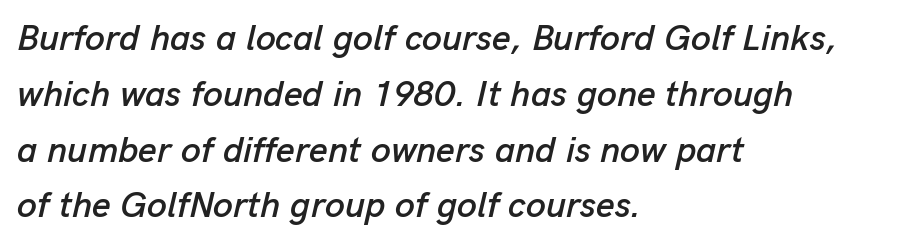
Note the varied advance widths — an 'i' is clearly narrower than an 'm'. Left-aligned paragraph, ragged on the right. Descenders hang freely into open space. The specimen reads as italic at a glance. Each new line begins a customary step beneath the previous one. Is the letter spacing exaggerated? No — it looks like the ordinary default.
